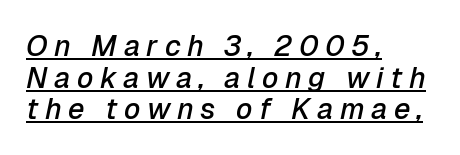
The image shows 29 px semibold type, italic (leaning right); set left-aligned, tight line spacing (1.09x), unusually wide letter spacing (+0.23 em), underlined; low stroke contrast and a medium x-height.
